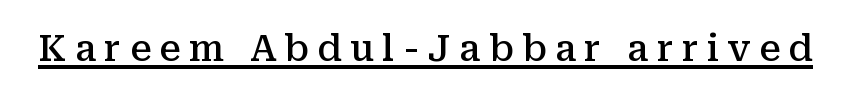
Q: Is the text bold? A: Semi-bold.
Q: Is the text italic (slanted)? A: No, it is upright.
Q: Is the typeface a serif or a sans-serif typeface? A: Serif.
Q: Is the text underlined? A: Yes.
Q: Is the spacing between letters normal or unusually wide? A: Unusually wide.
Q: Width (condensed, normal, or wide)? A: Normal.
Q: Stroke contrast? A: Medium.
Q: x-height? A: Medium.
Q: Monospaced? A: No.
